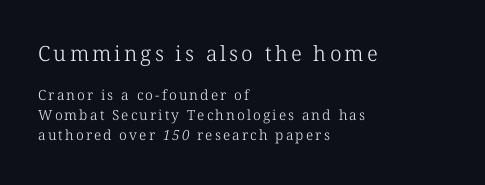
{"bold": "no", "underline": "no", "align": "left", "line_spacing": "normal", "line_spacing_ratio": 1.43, "larger_block": "first", "size_ratio": 1.5, "glyph_px": 21}
